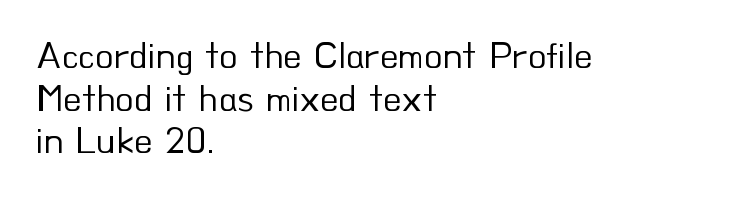
Q: Is the text bold? A: No.
Q: Is the text italic (slanted)? A: No, it is upright.
Q: Is the typeface a serif or a sans-serif typeface? A: Sans-serif.
Q: Is the text underlined? A: No.
Q: How is the paragraph aligned? A: Left-aligned.
Q: Is the spacing between letters normal or unusually wide? A: Normal.
Q: Is the spacing between lines tight, normal or loose? A: Tight.
Q: Width (condensed, normal, or wide)? A: Normal.
Q: Stroke contrast? A: Low.
Q: x-height? A: Small.
Q: Monospaced? A: No.
